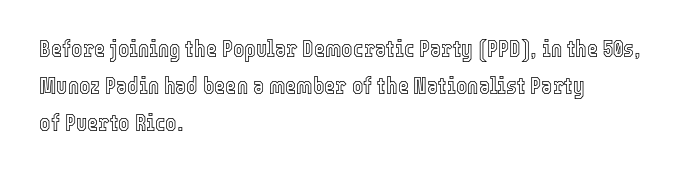
Q: Is the text italic (slanted)? A: No, it is upright.
Q: Is the text underlined? A: No.
Q: How is the paragraph aligned? A: Left-aligned.
Q: Is the spacing between letters normal or unusually wide? A: Normal.
Q: Is the spacing between lines tight, normal or loose? A: Normal.
